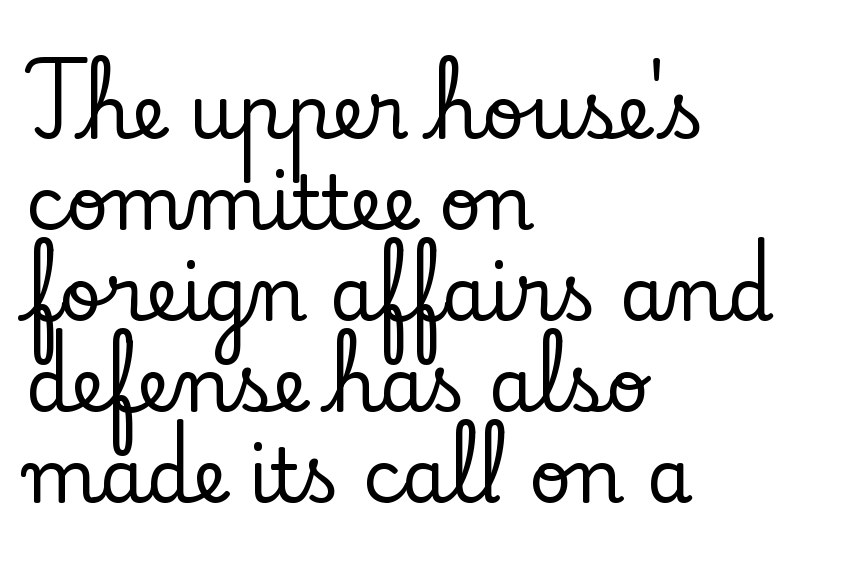
The image shows 74 px serif type, upright; set left-aligned, line spacing 1.23x, normal letter spacing, not underlined; low stroke contrast and a small x-height.
